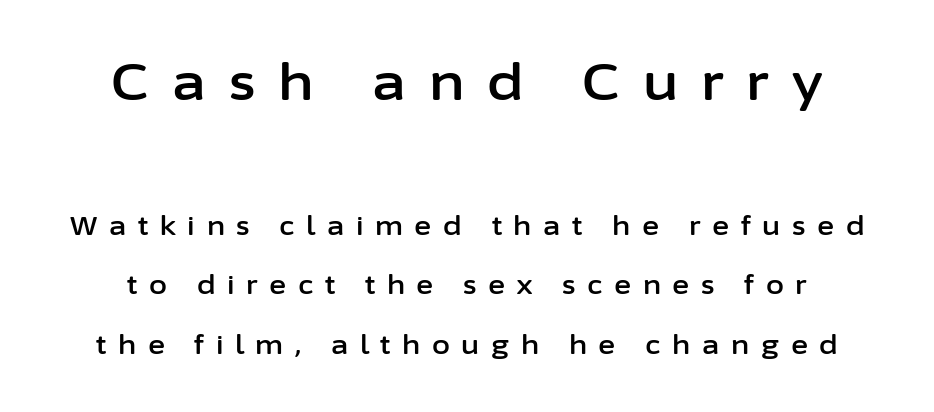
The image shows 51 px sans-serif type, upright; set loose line spacing (2.29x), unusually wide letter spacing (+0.45 em), not underlined; the first (top) block is 1.96x larger; low stroke contrast and a medium x-height.
